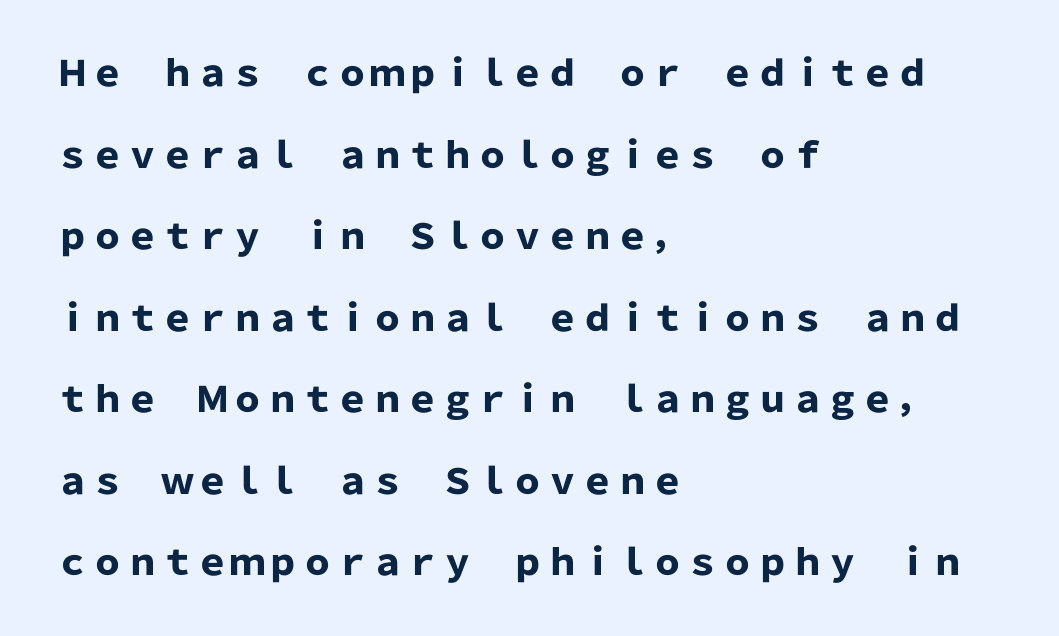
Tracking value appears to be zero — textbook default spacing. You can tell it's not italic because the verticals are truly vertical. Here the designer chose a conventional face with non-uniform glyph widths. Rows of type keep a wide berth in the vertical direction. Descenders hang freely into open space.
